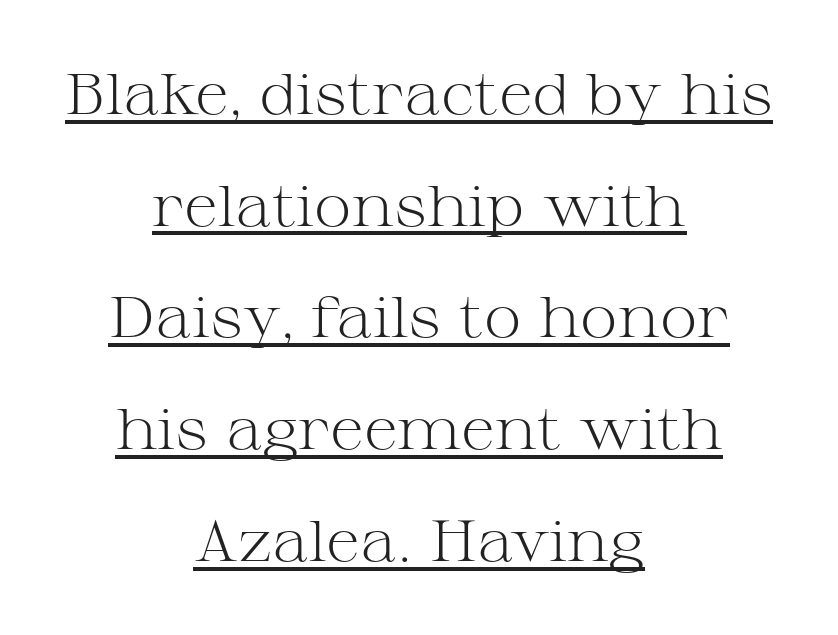
Q: Is the text bold? A: No.
Q: Is the text italic (slanted)? A: No, it is upright.
Q: Is the typeface a serif or a sans-serif typeface? A: Serif.
Q: Is the text underlined? A: Yes.
Q: How is the paragraph aligned? A: Centered.
Q: Is the spacing between letters normal or unusually wide? A: Normal.
Q: Is the spacing between lines tight, normal or loose? A: Loose.
Q: Width (condensed, normal, or wide)? A: Wide.
Q: Stroke contrast? A: Medium.
Q: x-height? A: Medium.
Q: Monospaced? A: No.
